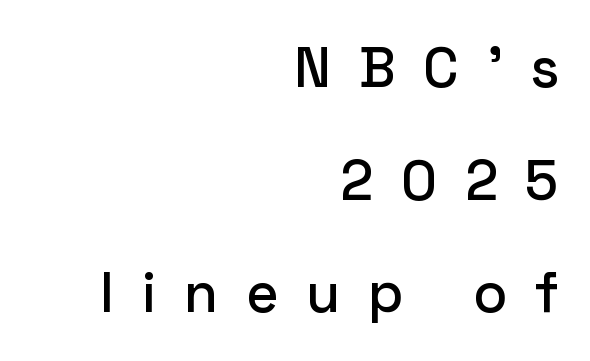
Notice the wide empty band between every row — that's loose leading. Each letter's strokes conclude bluntly, with no projecting serifs. Unlike italic type, these characters show no tilt at all. Between one letter and the next there's a generous, obvious gap.
